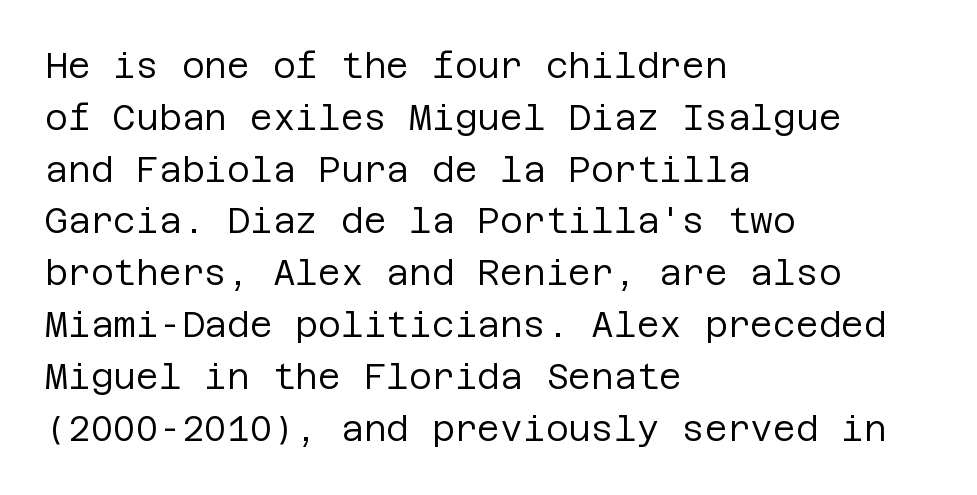
Q: Is the text bold? A: No.
Q: Is the text italic (slanted)? A: No, it is upright.
Q: Is the typeface a serif or a sans-serif typeface? A: Sans-serif.
Q: Is the text underlined? A: No.
Q: How is the paragraph aligned? A: Left-aligned.
Q: Is the spacing between letters normal or unusually wide? A: Normal.
Q: Is the spacing between lines tight, normal or loose? A: Normal.
Q: Width (condensed, normal, or wide)? A: Normal.
Q: Stroke contrast? A: Low.
Q: x-height? A: Large.
